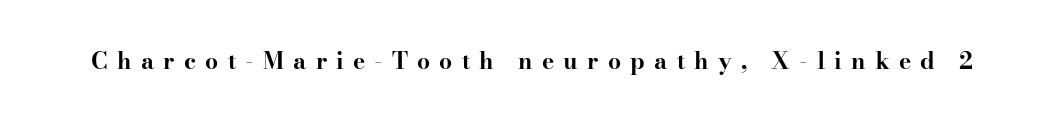
A bare baseline throughout the passage. What weight is shown? A full bold with thick strokes. The horizontal fit of the characters is loose and conspicuously gappy. Italic: no, the glyphs are upright roman.
